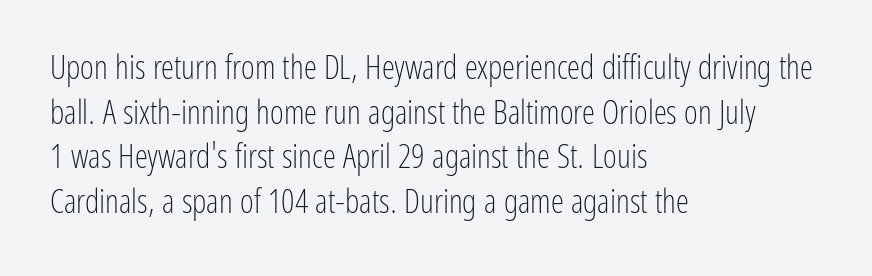
{"serif": "no", "italic": "no", "bold": "no", "weight": "light", "width": "condensed", "stroke_contrast": "low", "x_height": "medium", "monospaced": "no", "underline": "no", "align": "left", "line_spacing": "normal", "line_spacing_ratio": 1.35, "letter_spacing": "normal", "letter_spacing_em": 0.0, "glyph_px": 33}
